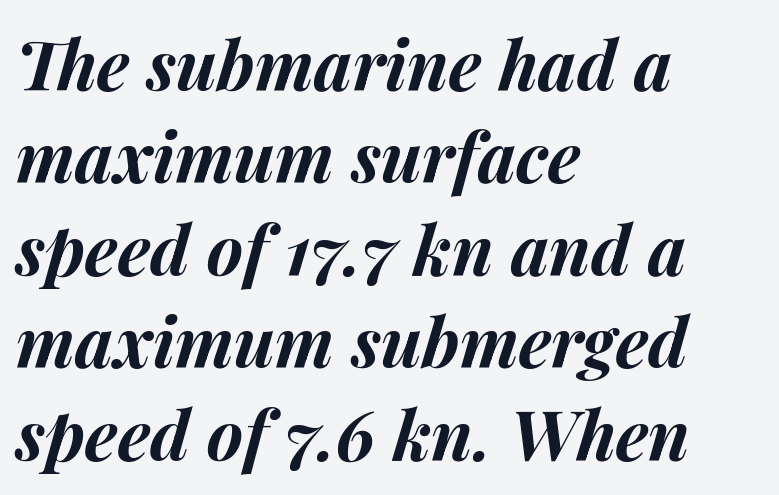
Reading down the column, the eye jumps a familiar distance to each next line. The passage shown is typed in a proportional face where columns would drift. A full-strength bold gives these letters their thick strokes. Short note: letters normally spaced. The gap between lines stays unmarked. Emphasis-style slanted type is in use.
